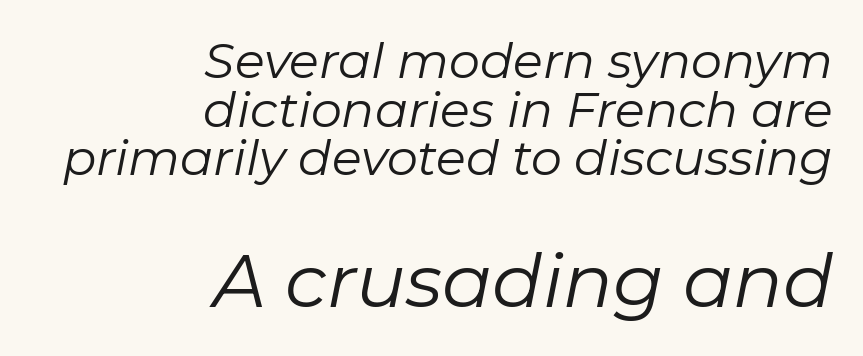
{"italic": "yes", "lean": "right", "slant_degrees": 11, "bold": "no", "weight": "regular", "width": "normal", "stroke_contrast": "low", "x_height": "medium", "monospaced": "no", "underline": "no", "align": "right", "line_spacing": "tight", "line_spacing_ratio": 0.99, "letter_spacing": "normal", "letter_spacing_em": 0.0, "larger_block": "second", "size_ratio": 1.51, "glyph_px": 74}
